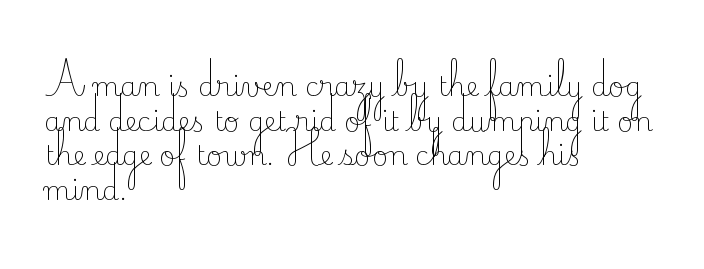
{"italic": "no", "bold": "no", "underline": "no", "align": "left", "line_spacing": "normal", "line_spacing_ratio": 1.28, "letter_spacing": "normal", "letter_spacing_em": 0.0, "glyph_px": 27}
